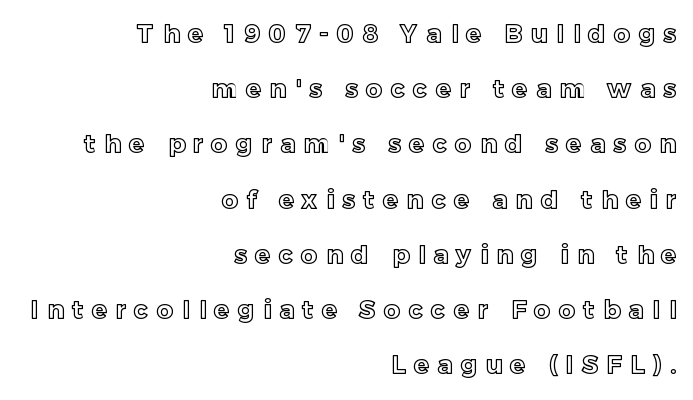
Q: Is the text italic (slanted)? A: No, it is upright.
Q: Is the text underlined? A: No.
Q: How is the paragraph aligned? A: Right-aligned.
Q: Is the spacing between letters normal or unusually wide? A: Unusually wide.
Q: Is the spacing between lines tight, normal or loose? A: Loose.
